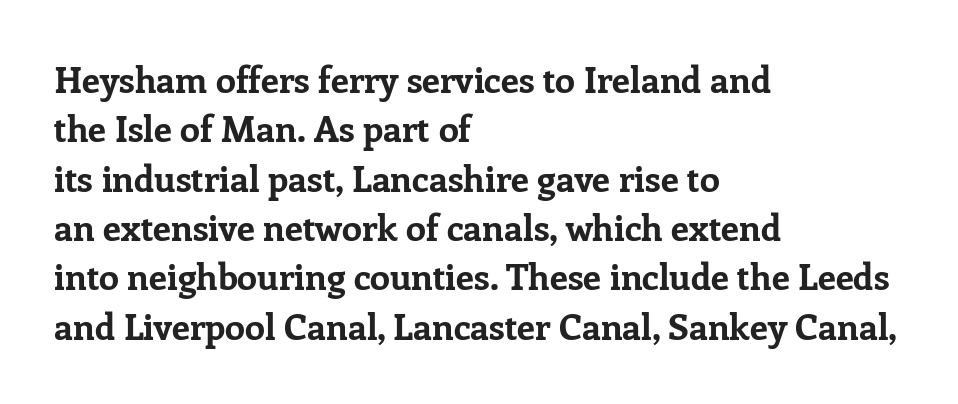
{"serif": "yes", "italic": "no", "bold": "yes", "weight": "bold", "width": "normal", "stroke_contrast": "low", "x_height": "medium", "monospaced": "no", "underline": "no", "align": "left", "line_spacing": "normal", "line_spacing_ratio": 1.37, "letter_spacing": "normal", "letter_spacing_em": 0.0, "glyph_px": 36}
